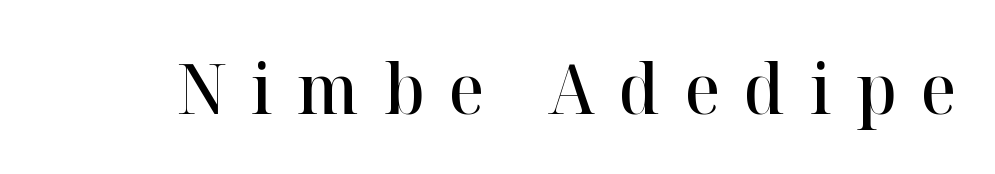
The image shows 70 px semibold serif type, upright; set unusually wide letter spacing (+0.35 em), not underlined; high stroke contrast and a medium x-height.
